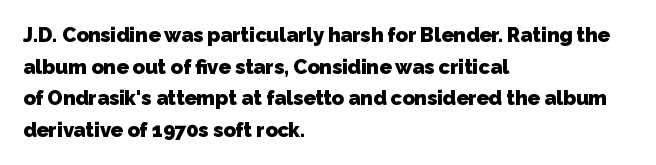
The image shows 20 px bold type; set left-aligned, normal line spacing (1.58x), normal letter spacing, not underlined.
